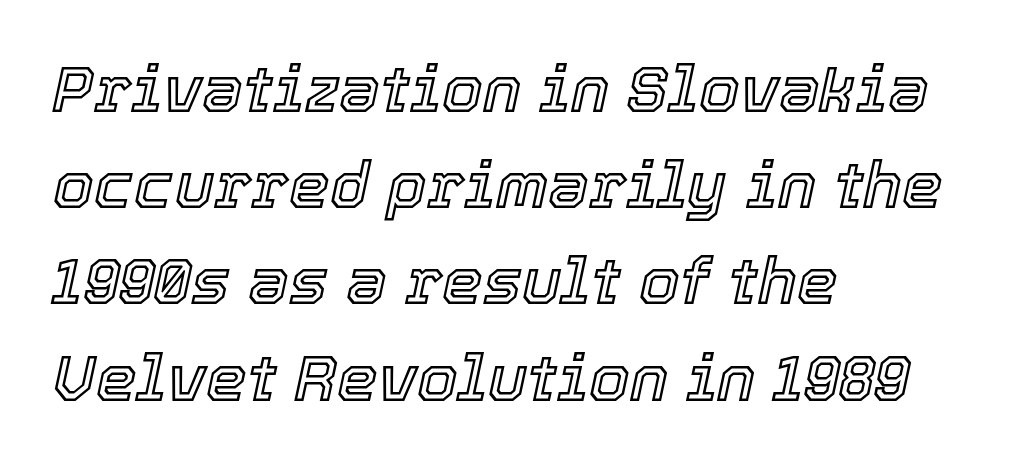
The image shows 65 px text type, italic (leaning right); set left-aligned, normal line spacing (1.48x), normal letter spacing, not underlined; a medium x-height.
